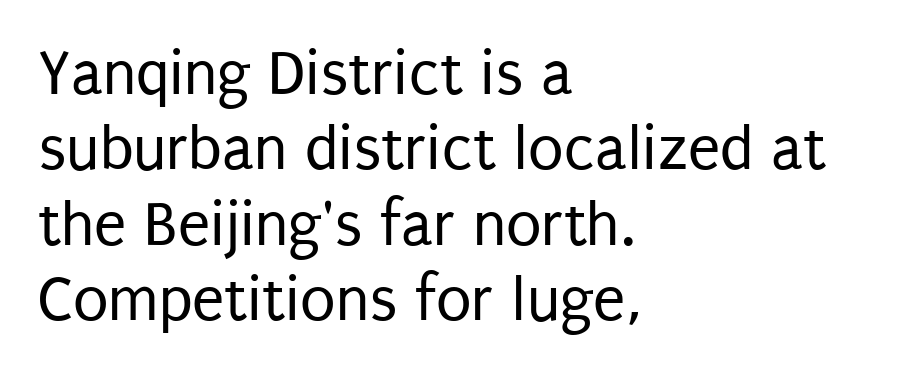
The image shows 65 px regular-weight, condensed sans-serif type, upright; set left-aligned, line spacing 1.16x, normal letter spacing, not underlined; low stroke contrast and a large x-height.
